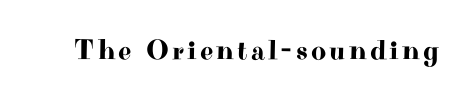
This sample has the flowing, uneven cadence of proportional lettering. Note: serifs present on the glyphs. Plain, unruled lines of type. The letters stand straight up with perfectly vertical stems.
